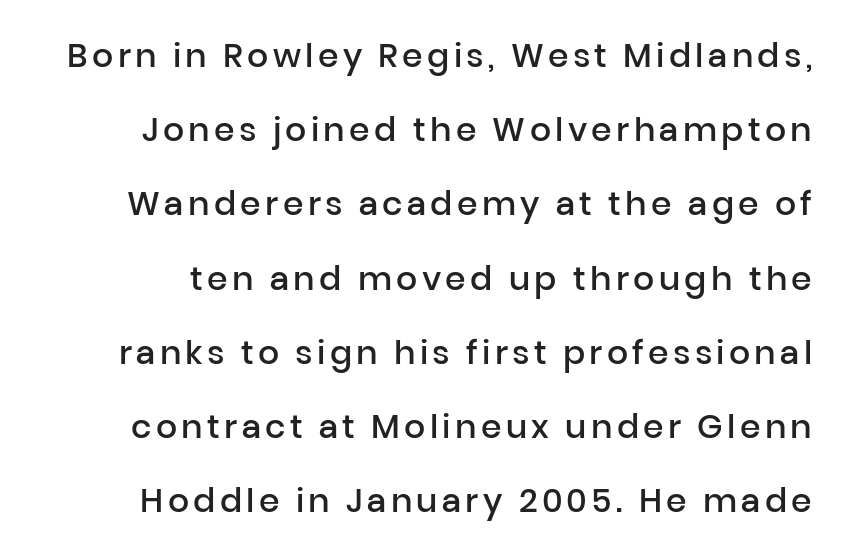
Q: Is the text bold? A: Semi-bold.
Q: Is the text italic (slanted)? A: No, it is upright.
Q: Is the typeface a serif or a sans-serif typeface? A: Sans-serif.
Q: Is the text underlined? A: No.
Q: Is the spacing between lines tight, normal or loose? A: Loose.
Q: Width (condensed, normal, or wide)? A: Normal.
Q: Stroke contrast? A: Low.
Q: x-height? A: Medium.
Q: Monospaced? A: No.
